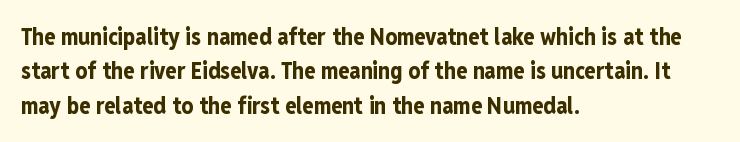
{"italic": "no", "bold": "yes", "underline": "no", "align": "left", "line_spacing": "normal", "line_spacing_ratio": 1.5, "letter_spacing": "normal", "letter_spacing_em": 0.0, "glyph_px": 23}
